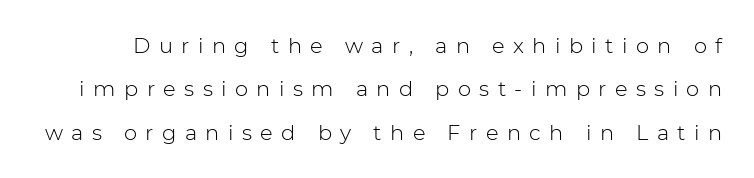
On a weight scale, this lands at 450 or below. The rendering inserts visible extra space after every character. Quick note: not italic, upright. The leading is generous, giving the passage an open texture. Words float on clear page, feet unadorned.
